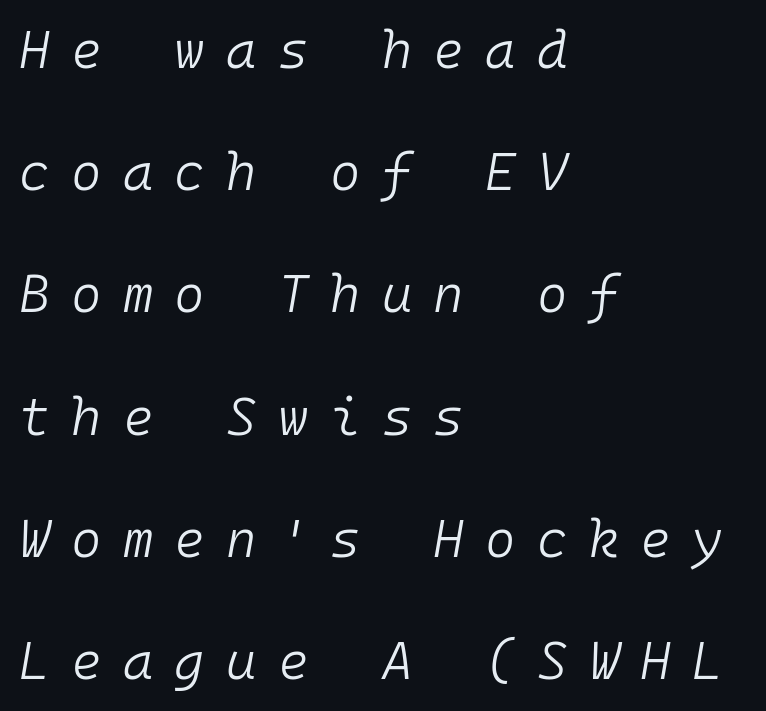
The image shows 52 px light type, italic (leaning right), monospaced; set left-aligned, loose line spacing (2.35x), unusually wide letter spacing (+0.41 em), not underlined; low stroke contrast and a medium x-height.
